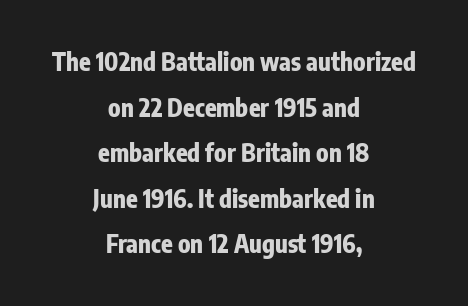
{"italic": "no", "bold": "yes", "underline": "no", "align": "center", "line_spacing": "loose", "line_spacing_ratio": 1.9, "letter_spacing": "normal", "letter_spacing_em": 0.0, "glyph_px": 24}
